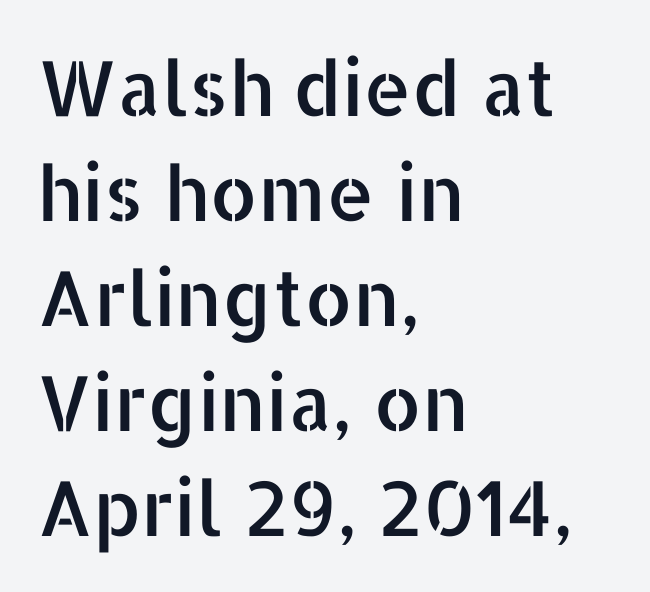
Q: Is the text italic (slanted)? A: No, it is upright.
Q: Is the typeface a serif or a sans-serif typeface? A: Sans-serif.
Q: Is the text underlined? A: No.
Q: How is the paragraph aligned? A: Left-aligned.
Q: Is the spacing between letters normal or unusually wide? A: Normal.
Q: Is the spacing between lines tight, normal or loose? A: Normal.
Q: Width (condensed, normal, or wide)? A: Normal.
Q: Stroke contrast? A: Low.
Q: x-height? A: Medium.
Q: Monospaced? A: No.
